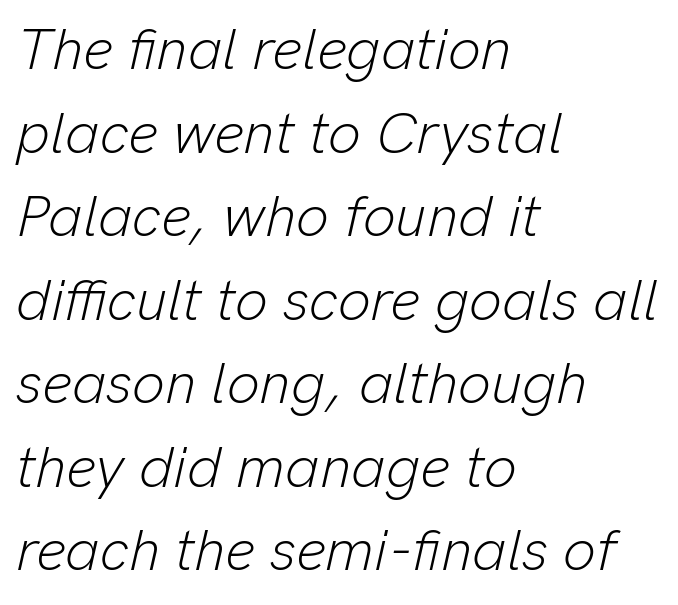
The image shows 58 px light type, italic (leaning right); set left-aligned, normal line spacing (1.44x), normal letter spacing, not underlined; low stroke contrast and a medium x-height.
